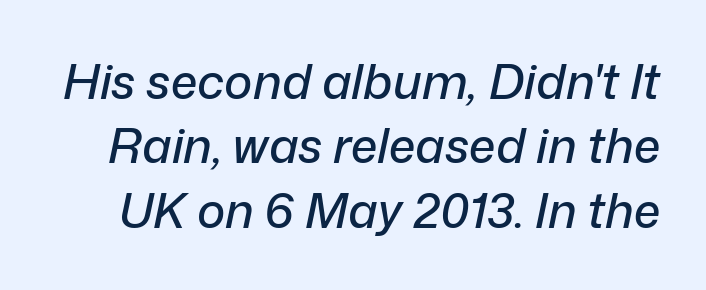
Q: Is the text italic (slanted)? A: Yes, it leans right by about 12 degrees.
Q: Is the text underlined? A: No.
Q: Is the spacing between letters normal or unusually wide? A: Normal.
Q: Is the spacing between lines tight, normal or loose? A: Normal.
Q: Width (condensed, normal, or wide)? A: Normal.
Q: Stroke contrast? A: Low.
Q: x-height? A: Medium.
Q: Monospaced? A: No.
